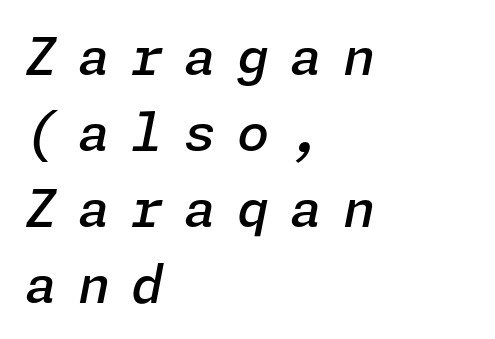
Quick note: underline off. This sample uses expanded letter spacing, leaving extra air between glyphs. A bit beefed up — I'd call it semibold rather than bold. Horizontal bands of white between lines are of average thickness.
